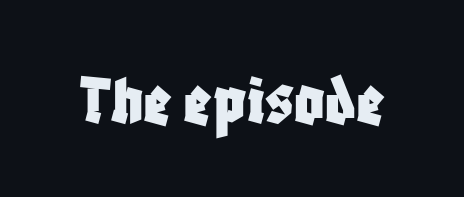
{"serif": "no", "italic": "no", "width": "condensed", "stroke_contrast": "low", "x_height": "large", "monospaced": "no", "underline": "no", "letter_spacing": "normal", "letter_spacing_em": 0.0, "glyph_px": 74}
